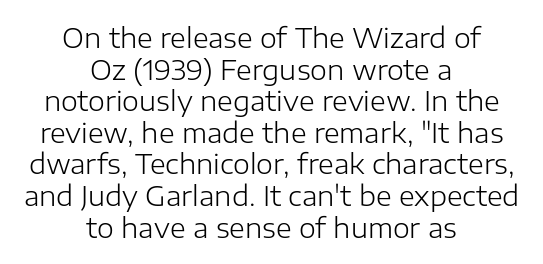
The image shows 27 px text type, upright; set centered, line spacing 1.17x, normal letter spacing, not underlined.
